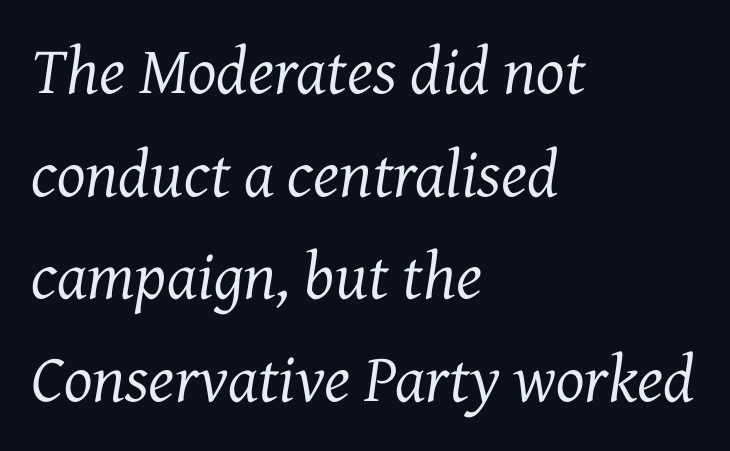
The paragraph shown leans on its left margin. You could not count columns in this text — the font is proportionally spaced. The lines sit at an ordinary, default distance from one another. Slant detected: the letters are inclined. How are the letters spaced? Ordinarily, with no added tracking.
